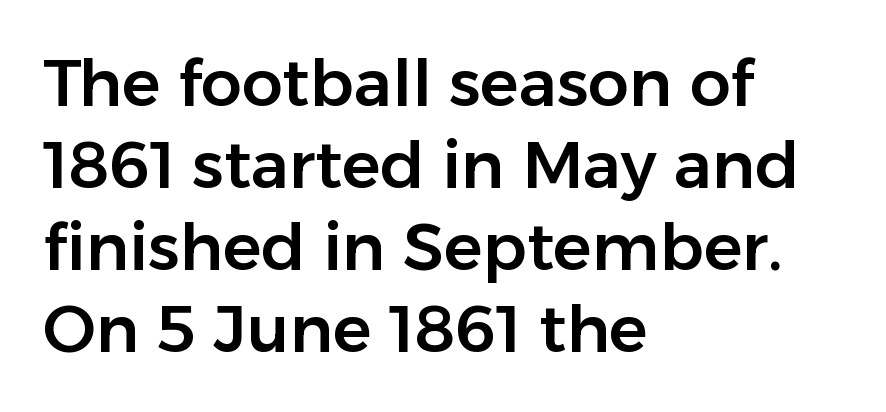
{"serif": "no", "italic": "no", "width": "normal", "stroke_contrast": "low", "x_height": "medium", "monospaced": "no", "underline": "no", "align": "left", "line_spacing": "normal", "line_spacing_ratio": 1.26, "letter_spacing": "normal", "letter_spacing_em": 0.0, "glyph_px": 65}
